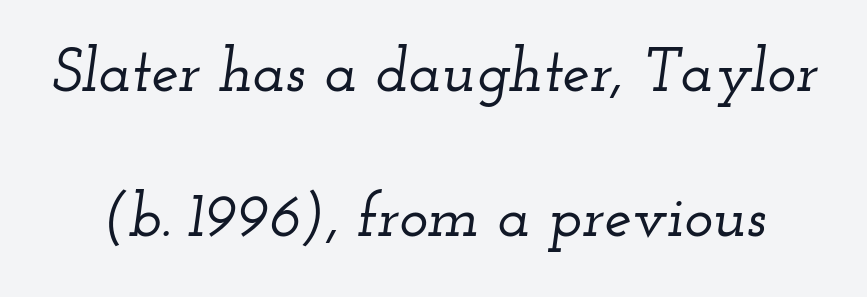
{"serif": "yes", "italic": "yes", "lean": "right", "slant_degrees": 12, "width": "wide", "stroke_contrast": "low", "x_height": "small", "monospaced": "no", "underline": "no", "line_spacing": "loose", "line_spacing_ratio": 2.37, "letter_spacing": "normal", "letter_spacing_em": 0.0, "glyph_px": 61}
